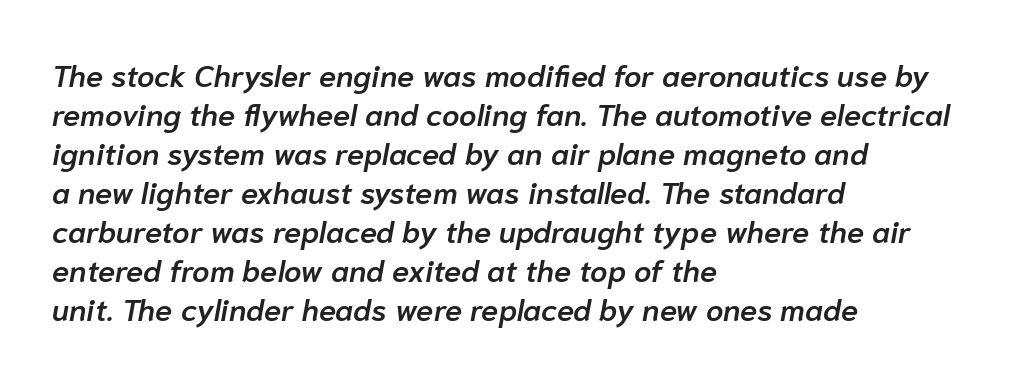
{"italic": "yes", "lean": "right", "slant_degrees": 10, "bold": "semi", "weight": "semibold", "width": "normal", "stroke_contrast": "low", "x_height": "medium", "monospaced": "no", "underline": "no", "align": "left", "line_spacing": "normal", "line_spacing_ratio": 1.26, "letter_spacing": "normal", "letter_spacing_em": 0.0, "glyph_px": 31}
